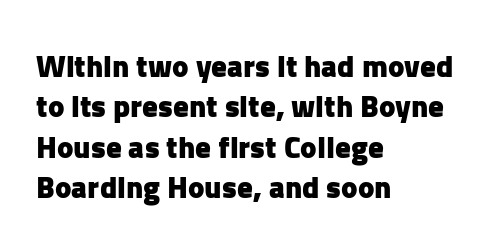
The image shows 31 px heavy sans-serif type, upright; set left-aligned, normal line spacing (1.3x), normal letter spacing, not underlined; low stroke contrast and a medium x-height.
